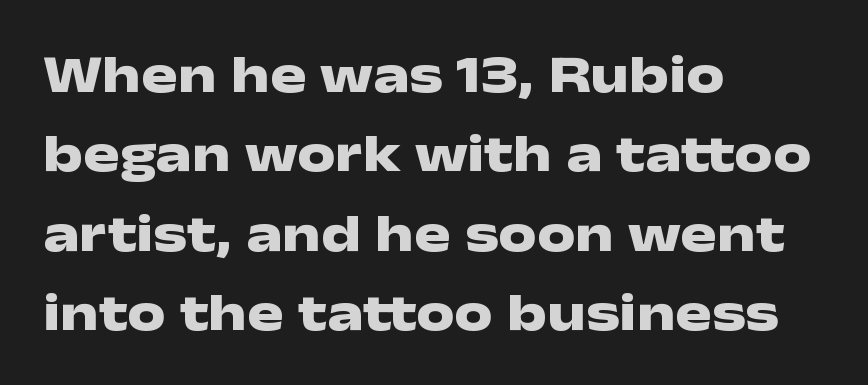
The image shows 54 px heavy, wide sans-serif type, upright; set left-aligned, normal line spacing (1.47x), normal letter spacing, not underlined; low stroke contrast and a medium x-height.
